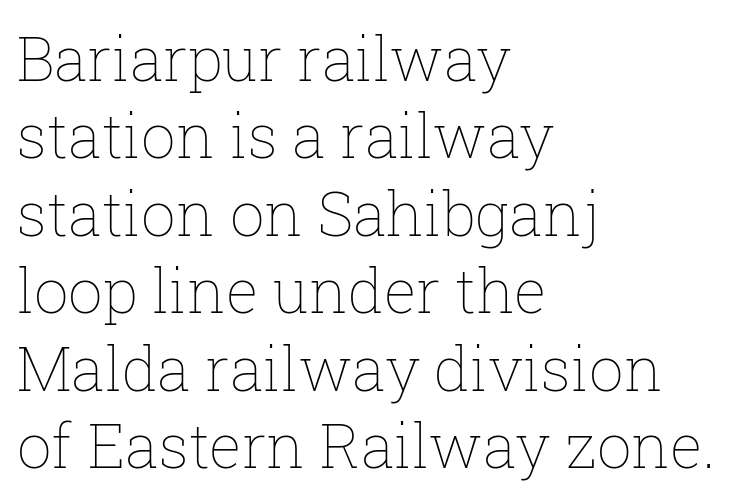
The rendering uses natural spacing where letterforms have individual widths. The lettering stays uniformly vertical, giving the passage a roman look. Reading down the column, the eye jumps a familiar distance to each next line. If you drew a ruler down the left edge, every line would touch it. Summary of weight: not heavy and not bold. Has an underline been added? It has not.
